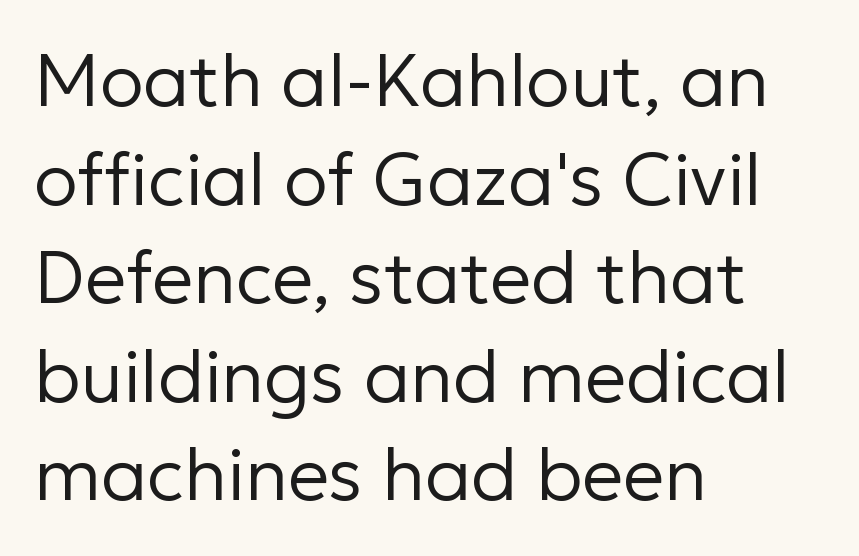
Q: Is the text bold? A: No.
Q: Is the text italic (slanted)? A: No, it is upright.
Q: Is the typeface a serif or a sans-serif typeface? A: Sans-serif.
Q: Is the text underlined? A: No.
Q: How is the paragraph aligned? A: Left-aligned.
Q: Is the spacing between letters normal or unusually wide? A: Normal.
Q: Is the spacing between lines tight, normal or loose? A: Normal.
Q: Width (condensed, normal, or wide)? A: Normal.
Q: Stroke contrast? A: Low.
Q: x-height? A: Medium.
Q: Monospaced? A: No.
